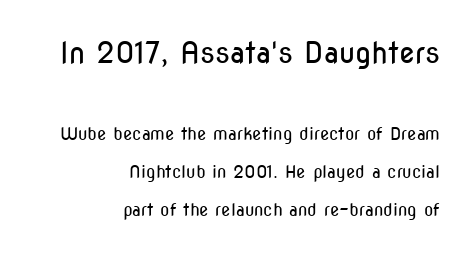
The compositor pushed each line to the right boundary. Examine the stroke ends and you'll find no serifs. Look at the glyph heights: the upper group is clearly the bigger setting. This block would shrink considerably if given ordinary leading; it's expanded now. The strokes carry an ordinary text weight at most. Short note: letters normally spaced.
